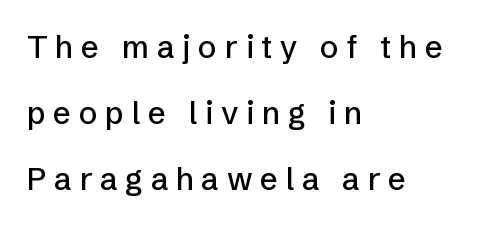
The image shows 31 px sans-serif type, upright; set left-aligned, loose line spacing (2.13x), unusually wide letter spacing (+0.25 em), not underlined; low stroke contrast and a medium x-height.
